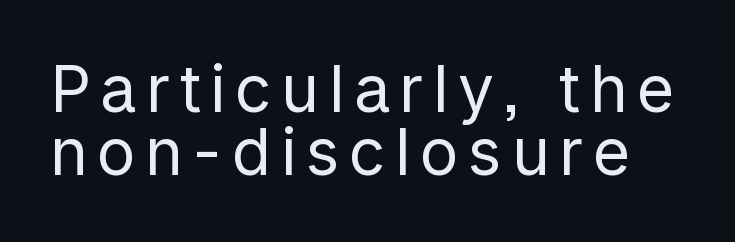
{"serif": "no", "italic": "no", "bold": "no", "weight": "regular", "width": "normal", "stroke_contrast": "low", "x_height": "medium", "monospaced": "no", "underline": "no", "line_spacing": "tight", "line_spacing_ratio": 0.99, "glyph_px": 64}
